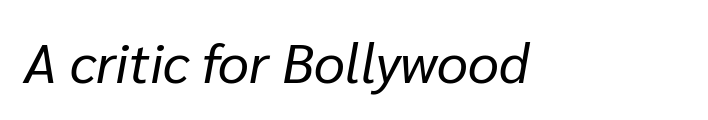
The image shows 55 px regular-weight type, italic (leaning right); set normal letter spacing, not underlined; low stroke contrast and a medium x-height.
